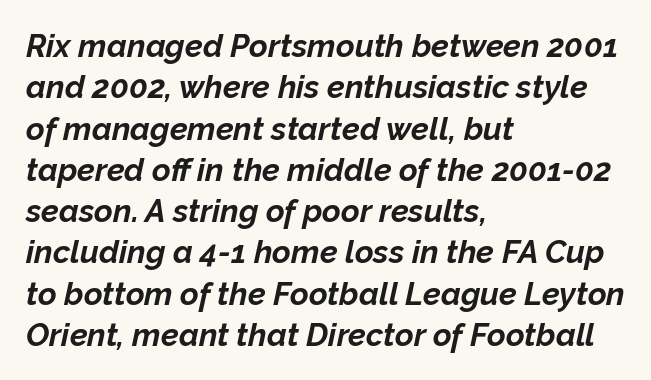
The image shows 32 px bold type, italic (leaning right); set left-aligned, normal line spacing (1.29x), normal letter spacing, not underlined; low stroke contrast and a medium x-height.
